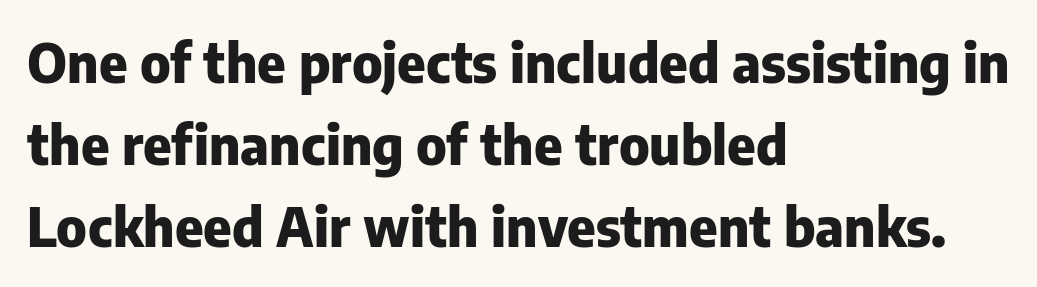
The image shows 54 px heavy sans-serif type, upright; set left-aligned, normal line spacing (1.52x), normal letter spacing, not underlined; low stroke contrast and a medium x-height.
